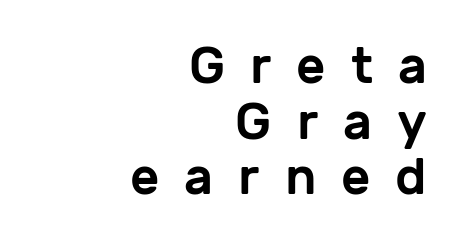
Leading: reduced. The letters stand straight up with perfectly vertical stems. The string is rendered with underlining switched off. The face used here is proportionally spaced, like ordinary book or web type.
